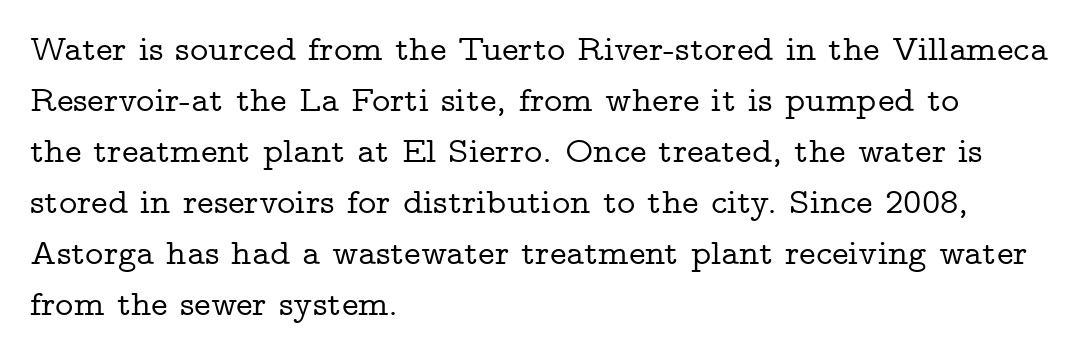
Q: Is the text italic (slanted)? A: No, it is upright.
Q: Is the typeface a serif or a sans-serif typeface? A: Serif.
Q: Is the text underlined? A: No.
Q: How is the paragraph aligned? A: Left-aligned.
Q: Is the spacing between letters normal or unusually wide? A: Normal.
Q: Is the spacing between lines tight, normal or loose? A: Normal.
Q: Width (condensed, normal, or wide)? A: Wide.
Q: Stroke contrast? A: Low.
Q: x-height? A: Medium.
Q: Monospaced? A: No.
